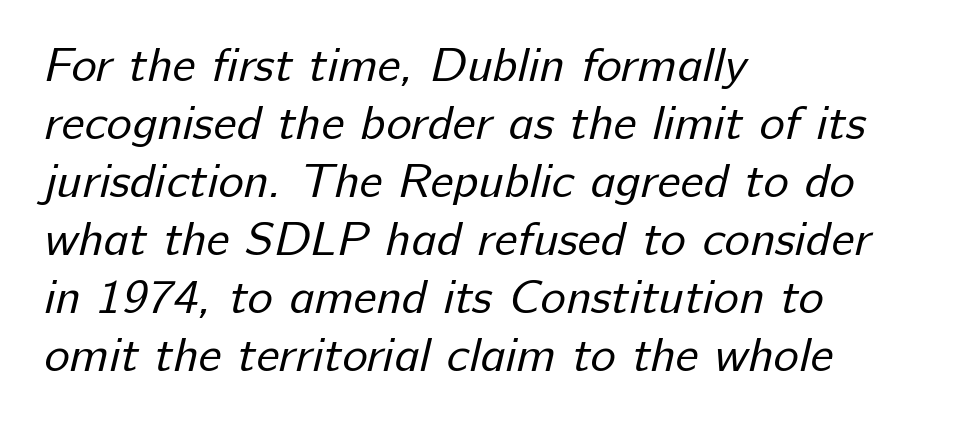
Observe the absence of serifs on each vertical stroke in this sample. No word sits above an underline. Here the designer chose a conventional face with non-uniform glyph widths. Is the type heavy? It reads as light-to-regular instead. Compared with a centered layout, this one pins lines to the left instead.
